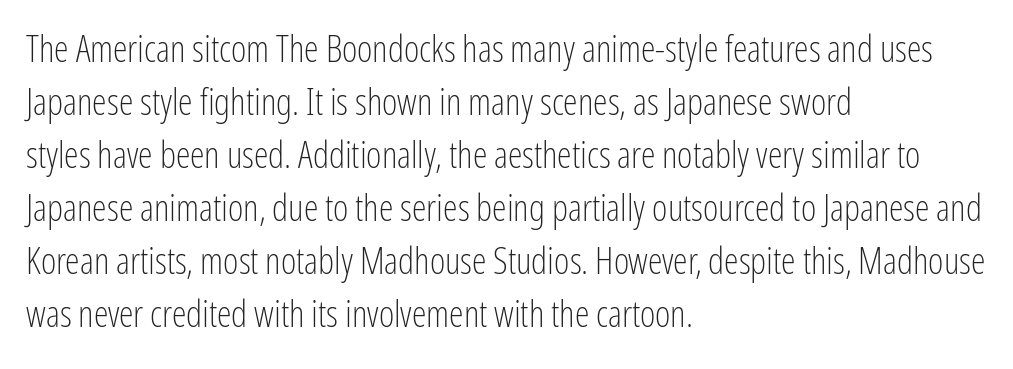
How would I describe the line gaps? Plain and ordinary. Examine the stroke ends and you'll find no serifs. Vertical stems look standard width or narrower in stroke. Here the designer chose a conventional face with non-uniform glyph widths. Teacher's note: observe the even left margin — that is flush-left alignment. Characters follow at the spacing the type designer built in.
